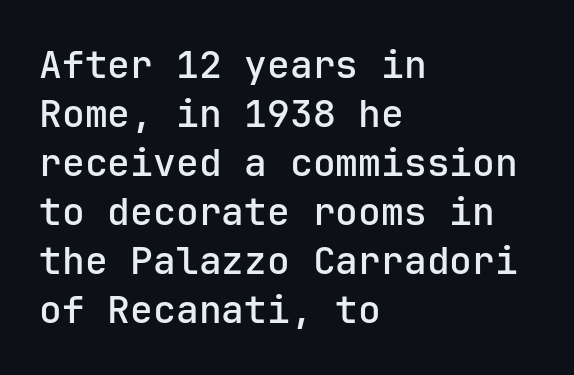
{"serif": "no", "italic": "no", "bold": "semi", "weight": "semibold", "width": "normal", "stroke_contrast": "low", "x_height": "medium", "underline": "no", "align": "left", "line_spacing": "normal", "line_spacing_ratio": 1.29, "letter_spacing": "normal", "letter_spacing_em": 0.0, "glyph_px": 38}
